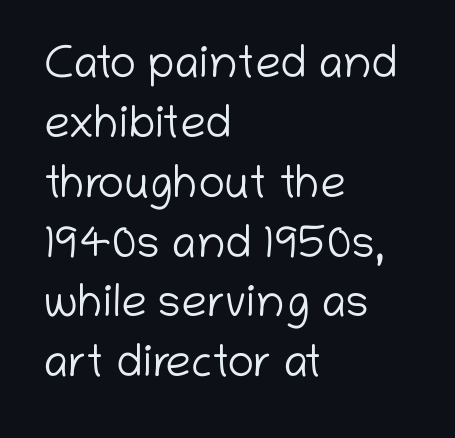
Q: Is the text bold? A: No.
Q: Is the text italic (slanted)? A: No, it is upright.
Q: Is the typeface a serif or a sans-serif typeface? A: Sans-serif.
Q: Is the text underlined? A: No.
Q: How is the paragraph aligned? A: Left-aligned.
Q: Is the spacing between letters normal or unusually wide? A: Normal.
Q: Is the spacing between lines tight, normal or loose? A: Normal.
Q: Width (condensed, normal, or wide)? A: Normal.
Q: Stroke contrast? A: Low.
Q: x-height? A: Medium.
Q: Monospaced? A: No.
